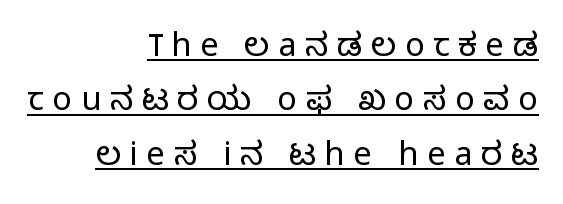
{"serif": "no", "italic": "no", "bold": "no", "weight": "light", "width": "normal", "stroke_contrast": "low", "x_height": "medium", "monospaced": "no", "underline": "yes", "align": "right", "line_spacing": "normal", "line_spacing_ratio": 1.65, "letter_spacing": "wide", "letter_spacing_em": 0.26, "glyph_px": 33}
